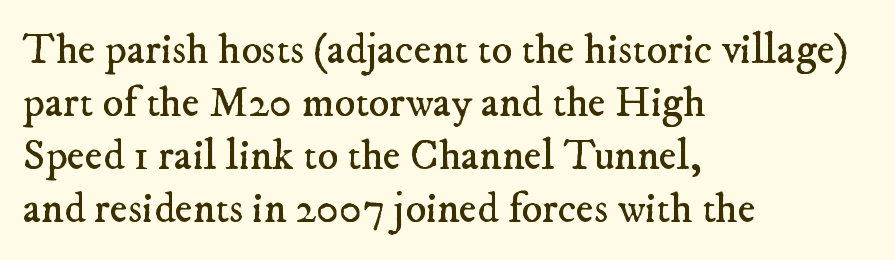
Q: Is the text bold? A: No.
Q: Is the typeface a serif or a sans-serif typeface? A: Serif.
Q: Is the text underlined? A: No.
Q: How is the paragraph aligned? A: Left-aligned.
Q: Is the spacing between letters normal or unusually wide? A: Normal.
Q: Width (condensed, normal, or wide)? A: Normal.
Q: Stroke contrast? A: Low.
Q: x-height? A: Small.
Q: Monospaced? A: No.
